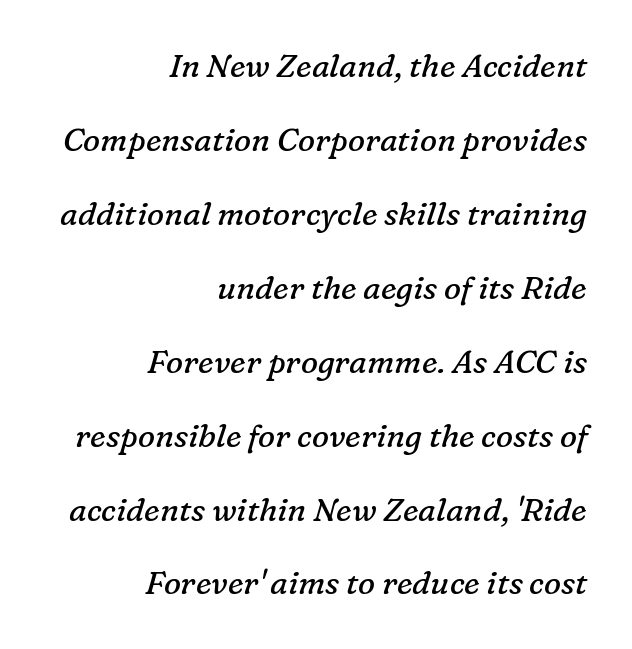
{"serif": "yes", "italic": "yes", "lean": "right", "slant_degrees": 16, "bold": "no", "weight": "regular", "width": "normal", "stroke_contrast": "low", "x_height": "medium", "monospaced": "no", "underline": "no", "align": "right", "line_spacing": "loose", "line_spacing_ratio": 2.31, "letter_spacing": "normal", "letter_spacing_em": 0.0, "glyph_px": 32}
